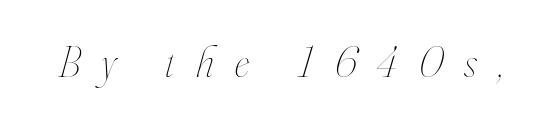
Q: Is the text bold? A: No.
Q: Is the text italic (slanted)? A: Yes, it leans right by about 16 degrees.
Q: Is the text underlined? A: No.
Q: Is the spacing between letters normal or unusually wide? A: Unusually wide.
Q: Width (condensed, normal, or wide)? A: Condensed.
Q: Stroke contrast? A: High.
Q: x-height? A: Small.
Q: Monospaced? A: No.
